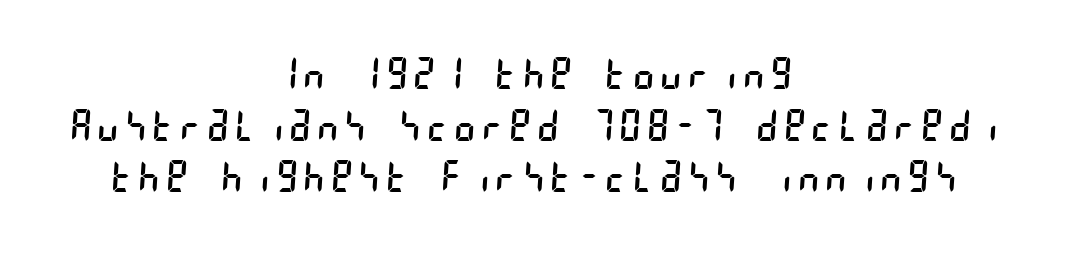
Underline: absent. The face used here is a sans, in the tradition of grotesques and geometrics. Stroke thickness stays within the range of a standard reading face or lighter. Centered paragraph, ragged on both sides.
